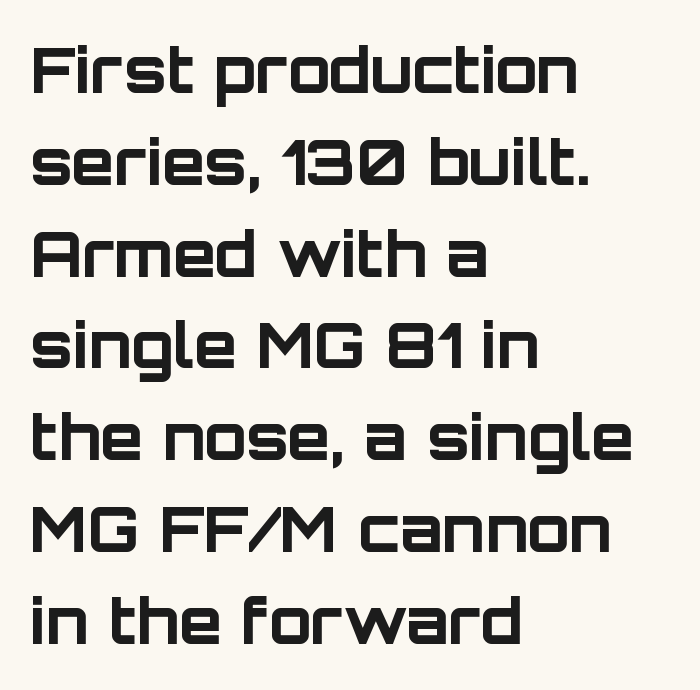
Q: Is the text bold? A: Yes.
Q: Is the text italic (slanted)? A: No, it is upright.
Q: Is the typeface a serif or a sans-serif typeface? A: Sans-serif.
Q: Is the text underlined? A: No.
Q: How is the paragraph aligned? A: Left-aligned.
Q: Is the spacing between letters normal or unusually wide? A: Normal.
Q: Is the spacing between lines tight, normal or loose? A: Normal.
Q: Width (condensed, normal, or wide)? A: Normal.
Q: Stroke contrast? A: Low.
Q: x-height? A: Large.
Q: Monospaced? A: No.
